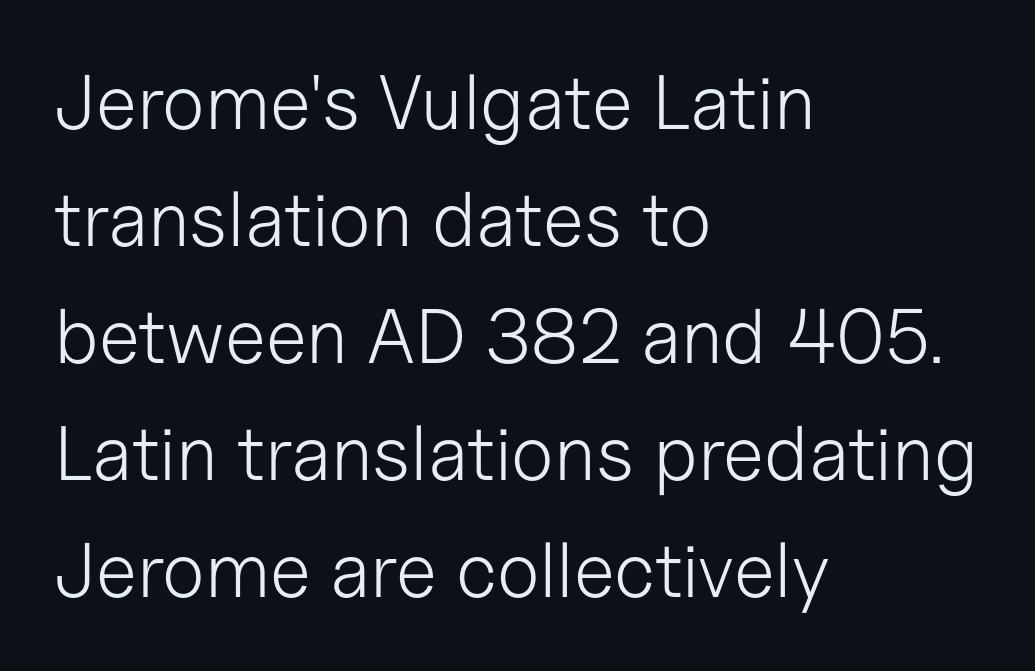
The image shows 77 px light sans-serif type, upright; set left-aligned, normal line spacing (1.52x), normal letter spacing, not underlined; low stroke contrast and a medium x-height.
